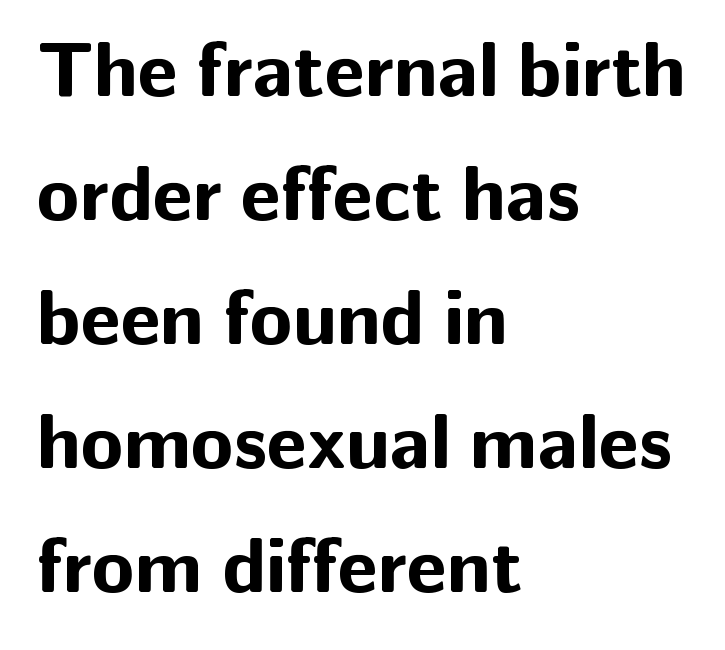
{"serif": "no", "italic": "no", "bold": "yes", "weight": "bold", "width": "normal", "stroke_contrast": "low", "x_height": "medium", "monospaced": "no", "underline": "no", "align": "left", "line_spacing": "normal", "line_spacing_ratio": 1.59, "letter_spacing": "normal", "letter_spacing_em": 0.0, "glyph_px": 78}
